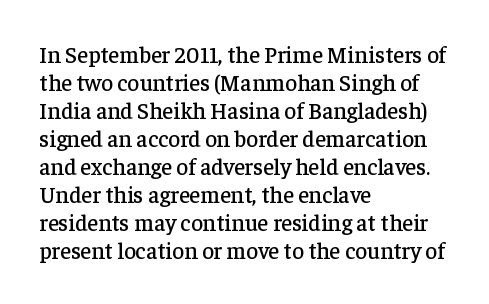
Q: Is the text italic (slanted)? A: No, it is upright.
Q: Is the text underlined? A: No.
Q: How is the paragraph aligned? A: Left-aligned.
Q: Is the spacing between letters normal or unusually wide? A: Normal.
